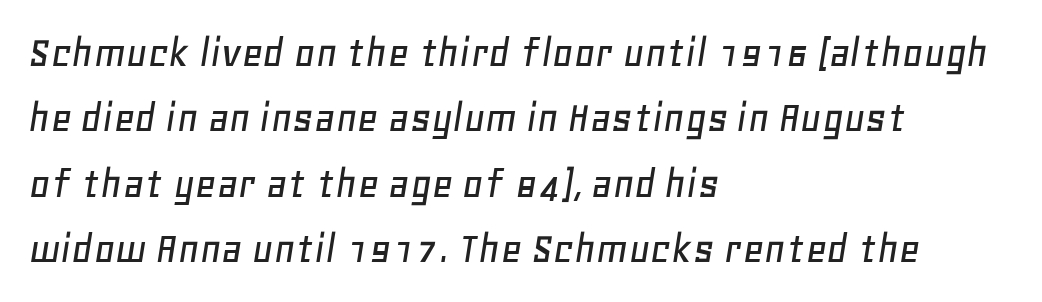
The image shows 46 px text type, italic (leaning right); set left-aligned, normal line spacing (1.42x), normal letter spacing, not underlined; low stroke contrast and a large x-height.
